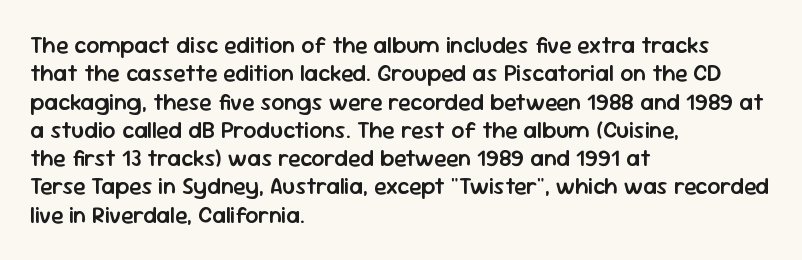
Q: Is the text bold? A: Semi-bold.
Q: Is the text italic (slanted)? A: No, it is upright.
Q: Is the text underlined? A: No.
Q: How is the paragraph aligned? A: Left-aligned.
Q: Is the spacing between letters normal or unusually wide? A: Normal.
